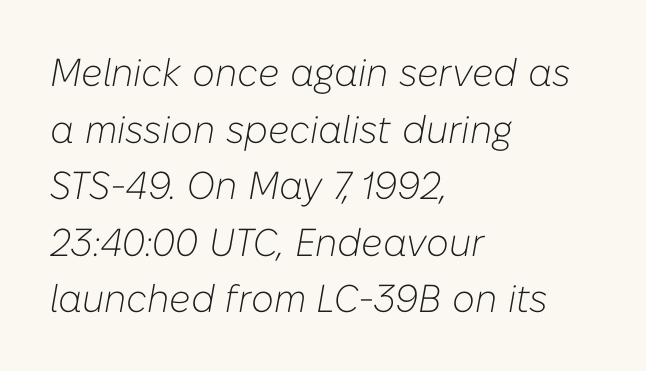
A quiet, ordinary-to-light weight characterises the typeface. These lines are set flush left with a ragged right edge. When letters slant like this, we call the style italic. Compared with typical body copy, the letter spacing here is the same. Evenly set lines give the paragraph a standard silhouette.
